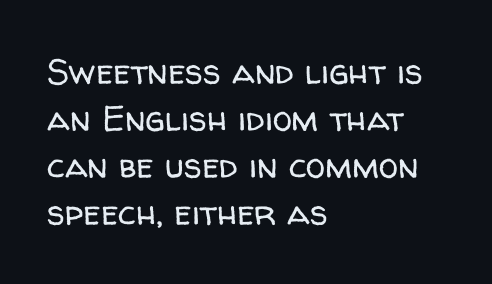
Q: Is the text bold? A: No.
Q: Is the text italic (slanted)? A: No, it is upright.
Q: Is the typeface a serif or a sans-serif typeface? A: Sans-serif.
Q: Is the text underlined? A: No.
Q: How is the paragraph aligned? A: Left-aligned.
Q: Is the spacing between letters normal or unusually wide? A: Normal.
Q: Is the spacing between lines tight, normal or loose? A: Normal.
Q: Width (condensed, normal, or wide)? A: Normal.
Q: Stroke contrast? A: Low.
Q: x-height? A: Medium.
Q: Monospaced? A: No.
